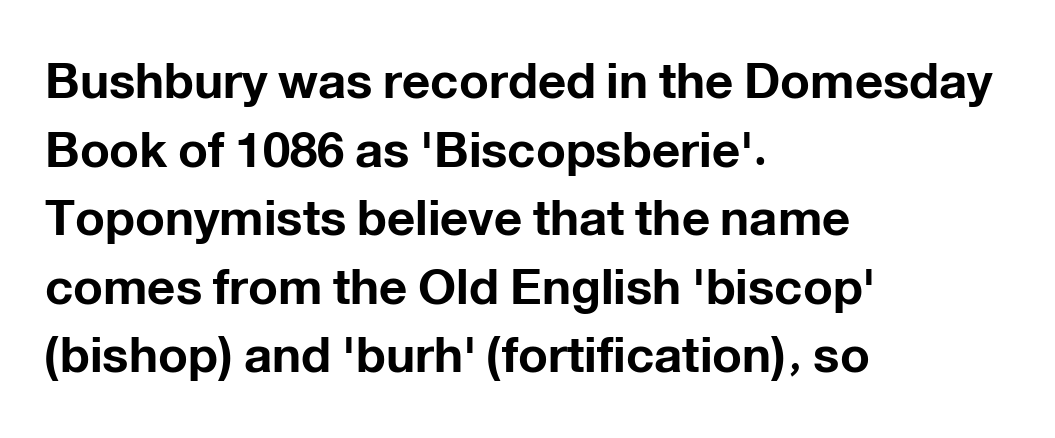
The image shows 49 px bold sans-serif type, upright; set left-aligned, normal line spacing (1.4x), normal letter spacing, not underlined; low stroke contrast and a medium x-height.
